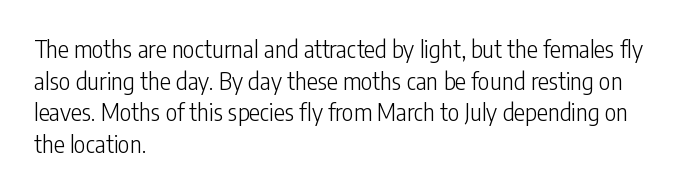
{"italic": "no", "bold": "no", "underline": "no", "align": "left", "line_spacing": "normal", "line_spacing_ratio": 1.38, "letter_spacing": "normal", "letter_spacing_em": 0.0, "glyph_px": 23}
